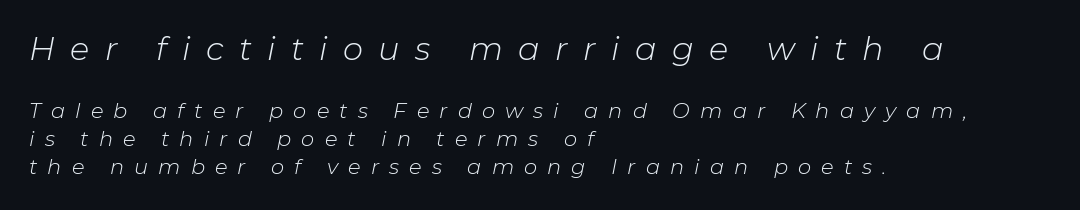
These lines were composed using italics. Casual observation: everything's shoved over to the left. Caption: upper text group enlarged, lower text group reduced. Varying glyph widths throughout — classic text-font behaviour. The designer left line spacing at the default. Check under the words: just untouched page.
